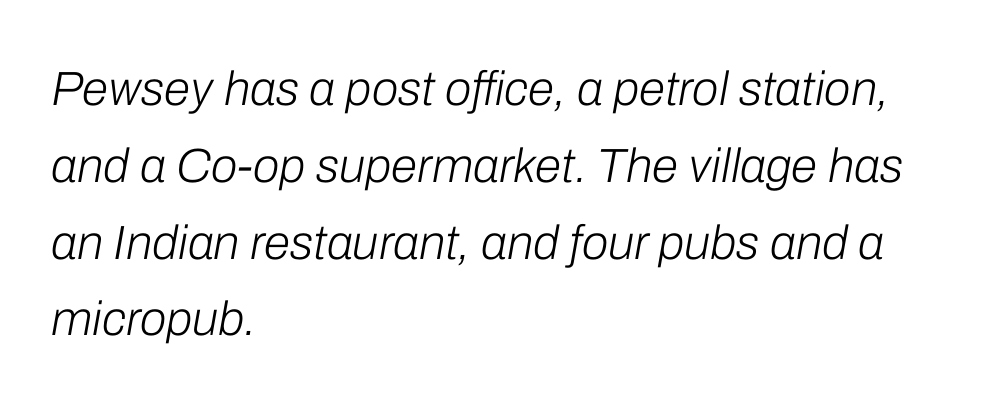
Q: Is the text bold? A: No.
Q: Is the text italic (slanted)? A: Yes, it leans right by about 10 degrees.
Q: Is the text underlined? A: No.
Q: How is the paragraph aligned? A: Left-aligned.
Q: Is the spacing between letters normal or unusually wide? A: Normal.
Q: Is the spacing between lines tight, normal or loose? A: Normal.
Q: Width (condensed, normal, or wide)? A: Normal.
Q: Stroke contrast? A: Low.
Q: x-height? A: Medium.
Q: Monospaced? A: No.
